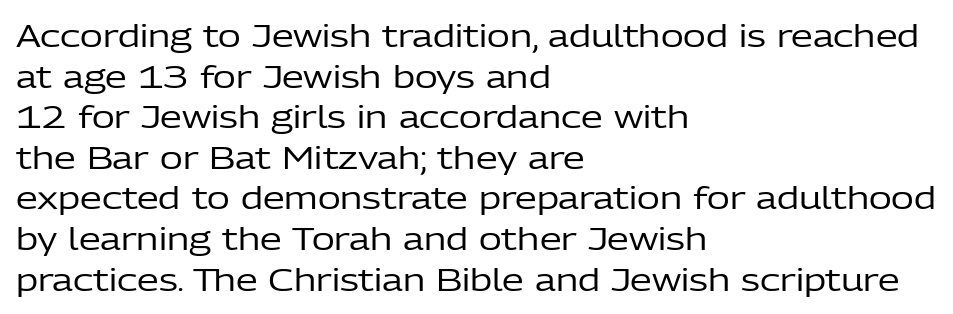
The image shows 31 px regular-weight sans-serif type, upright; set left-aligned, normal line spacing (1.31x), normal letter spacing, not underlined; low stroke contrast and a medium x-height.
